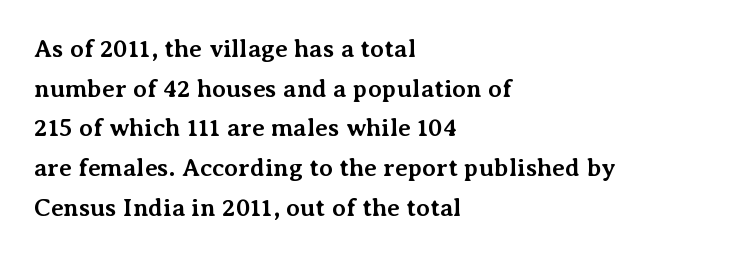
Q: Is the text bold? A: Yes.
Q: Is the text italic (slanted)? A: No, it is upright.
Q: Is the text underlined? A: No.
Q: How is the paragraph aligned? A: Left-aligned.
Q: Is the spacing between letters normal or unusually wide? A: Normal.
Q: Is the spacing between lines tight, normal or loose? A: Normal.
